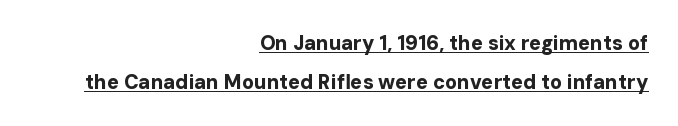
The type is set solid horizontally, with unmodified tracking. What decoration does the sample have? An underline. Line spacing here is loose. Ascenders rise straight up at ninety degrees. The letters are bold, with thick, heavy strokes. Typeset ragged left — the right edge is the straight one.
